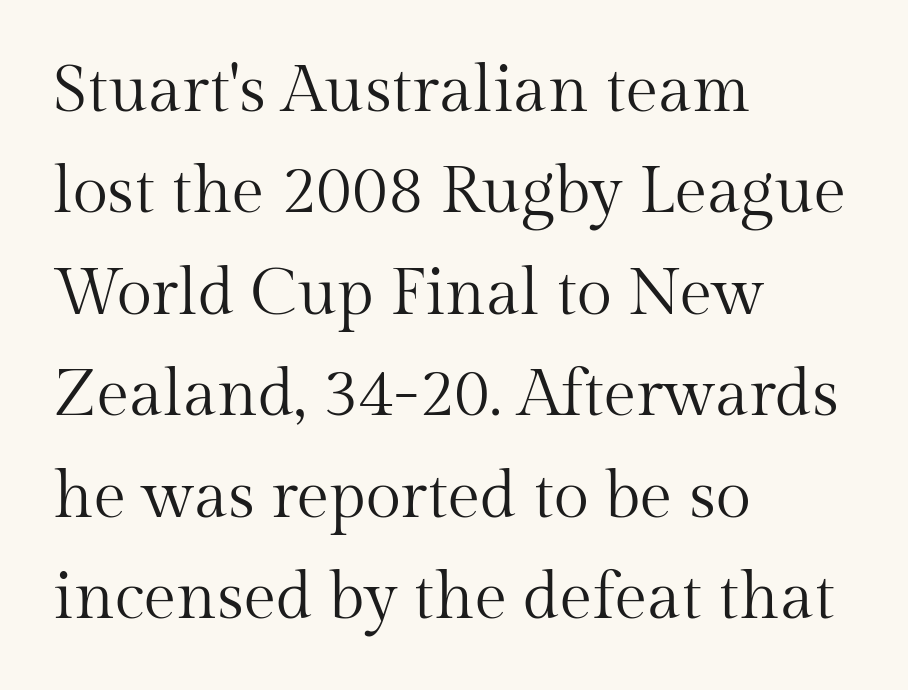
Vertical spacing — default. The letterforms sit at book weight or below. Every row of glyphs begins at an identical x-position on the left. Has an underline been added? It has not. This is the regular roman posture of the typeface.
